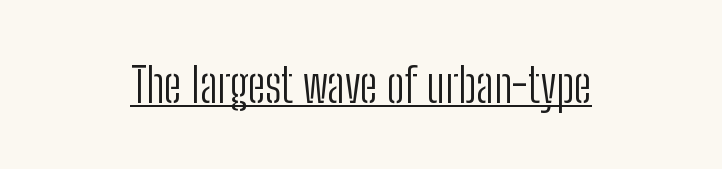
These lines keep a tight, regular rhythm from letter to letter. Quick note: underline on. The letters look calm and open, with moderate or lighter stems. The passage shown is typeset with a sans-serif family. A roman cut, with each character standing at attention.
